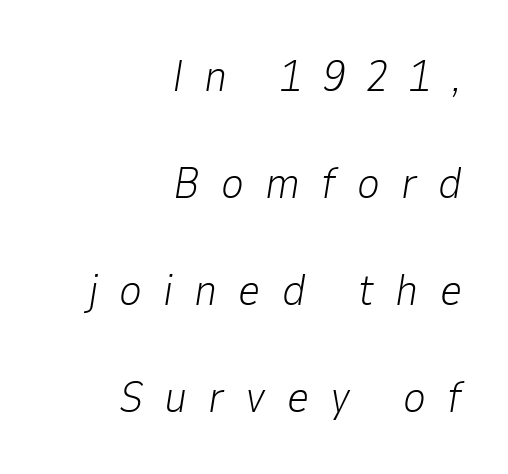
Q: Is the text bold? A: No.
Q: Is the text italic (slanted)? A: Yes, it leans right by about 9 degrees.
Q: Is the text underlined? A: No.
Q: How is the paragraph aligned? A: Right-aligned.
Q: Is the spacing between letters normal or unusually wide? A: Unusually wide.
Q: Is the spacing between lines tight, normal or loose? A: Loose.
Q: Width (condensed, normal, or wide)? A: Normal.
Q: Stroke contrast? A: Low.
Q: x-height? A: Medium.
Q: Monospaced? A: No.
